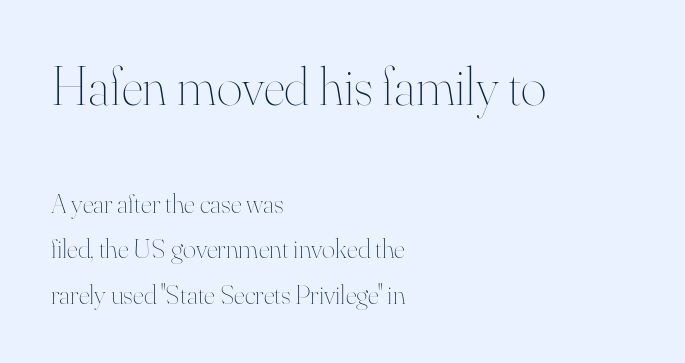
The cut favours lightness, reaching ordinary text weight at its darkest. The space between consecutive lines is moderate. Students, note that the glyphs here touch the page at normal intervals. Character size in the leading block exceeds that of the trailing block. Unmarked baselines from the first word to the last. Italic: no, the glyphs are upright roman.
